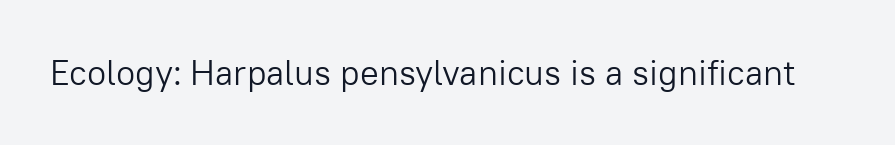
A typesetter would label this face a sans. A roman cut, with each character standing at attention. Type without underlining. Proportional: the letters do not fall into vertical columns. The characters are drawn with everyday or finer stroke widths.
